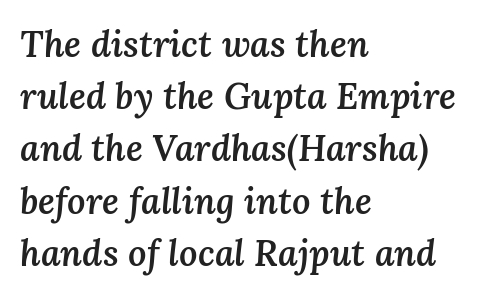
Q: Is the text bold? A: Semi-bold.
Q: Is the text italic (slanted)? A: Yes, it leans right by about 3 degrees.
Q: Is the text underlined? A: No.
Q: How is the paragraph aligned? A: Left-aligned.
Q: Is the spacing between letters normal or unusually wide? A: Normal.
Q: Is the spacing between lines tight, normal or loose? A: Normal.
Q: Width (condensed, normal, or wide)? A: Normal.
Q: Stroke contrast? A: Medium.
Q: x-height? A: Medium.
Q: Monospaced? A: No.
